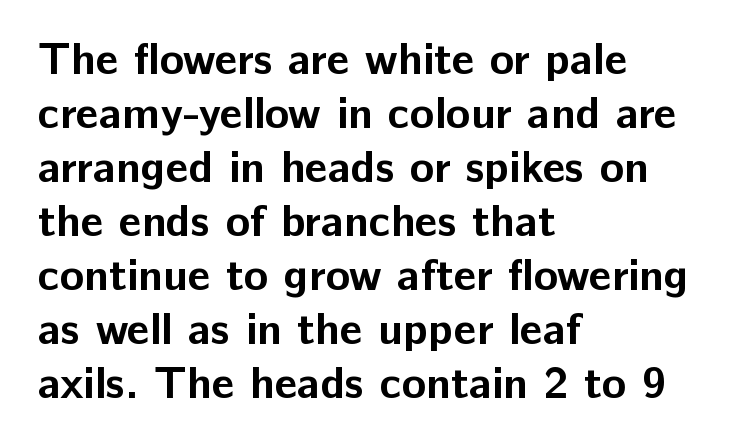
Q: Is the text bold? A: Yes.
Q: Is the text italic (slanted)? A: No, it is upright.
Q: Is the typeface a serif or a sans-serif typeface? A: Sans-serif.
Q: Is the text underlined? A: No.
Q: How is the paragraph aligned? A: Left-aligned.
Q: Is the spacing between letters normal or unusually wide? A: Normal.
Q: Width (condensed, normal, or wide)? A: Normal.
Q: Stroke contrast? A: Low.
Q: x-height? A: Medium.
Q: Monospaced? A: No.
